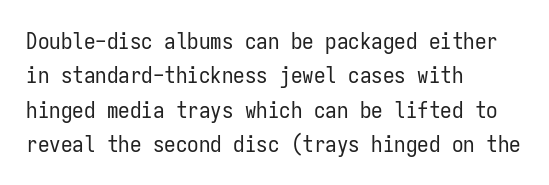
The vertical gap from one line to the next is medium. These lines were composed using upright roman letters. Horizontal alignment here is leftward, the default for most running prose. The gaps between neighbouring characters are ordinary and unremarkable. Weight: regular or lighter.
